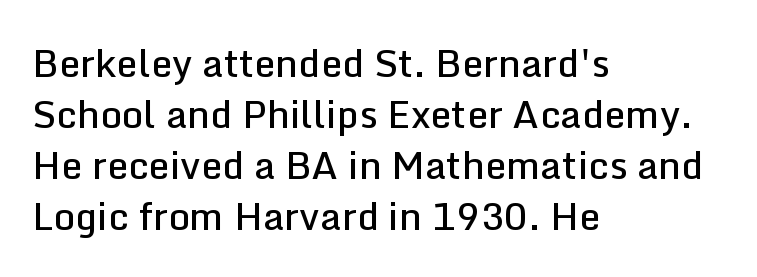
Type without underlining. The ragged edge is on the right, which tells us the setting is flush left. Compared with an ordinary text face, these strokes are moderately heavier — a semibold. The rendering uses natural spacing where letterforms have individual widths.
